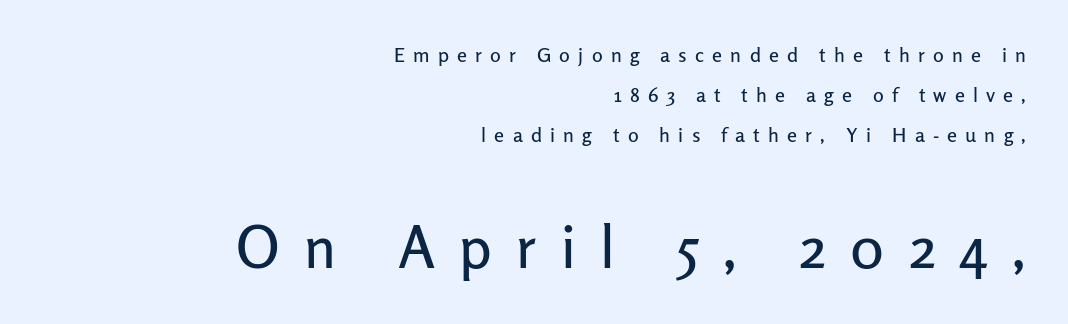
{"serif": "no", "italic": "no", "width": "normal", "stroke_contrast": "low", "x_height": "medium", "monospaced": "no", "underline": "no", "align": "right", "line_spacing": "loose", "line_spacing_ratio": 2.01, "letter_spacing": "wide", "letter_spacing_em": 0.41, "larger_block": "second", "size_ratio": 2.95, "glyph_px": 59}
